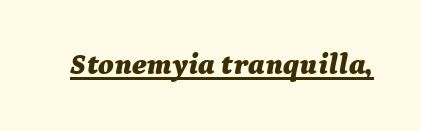
Spacing between characters is what you'd get straight out of the box. Style check: oblique. The specimen includes a rule beneath the text block's lines. Strokes here are thick enough to call this a true bold. Spacing verdict: proportional, widths tailored to each character.
